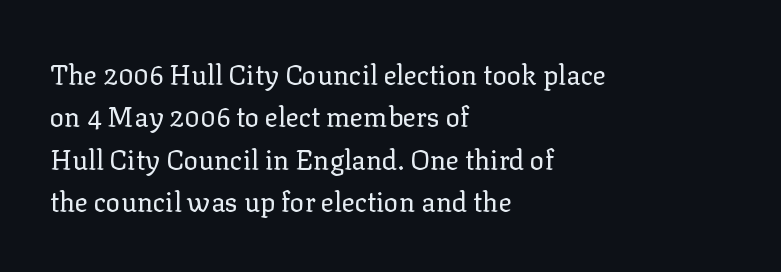
The image shows 27 px text type, upright; set left-aligned, normal line spacing (1.57x), normal letter spacing, not underlined.
